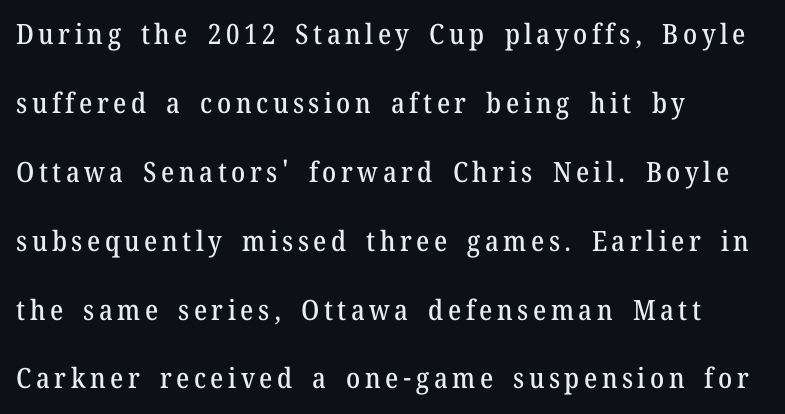
Q: Is the text italic (slanted)? A: No, it is upright.
Q: Is the typeface a serif or a sans-serif typeface? A: Serif.
Q: Is the text underlined? A: No.
Q: How is the paragraph aligned? A: Left-aligned.
Q: Is the spacing between lines tight, normal or loose? A: Loose.
Q: Width (condensed, normal, or wide)? A: Normal.
Q: Stroke contrast? A: Medium.
Q: x-height? A: Medium.
Q: Monospaced? A: No.
